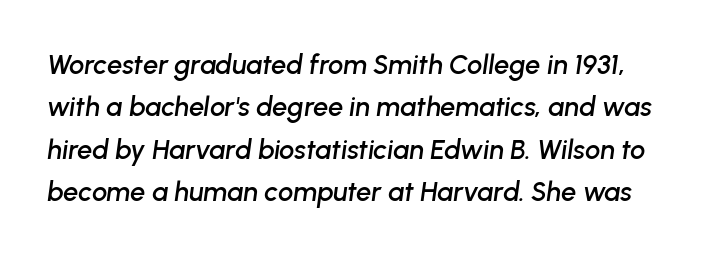
{"italic": "yes", "lean": "right", "slant_degrees": 8, "underline": "no", "line_spacing": "normal", "line_spacing_ratio": 1.57, "letter_spacing": "normal", "letter_spacing_em": 0.0, "glyph_px": 27}
